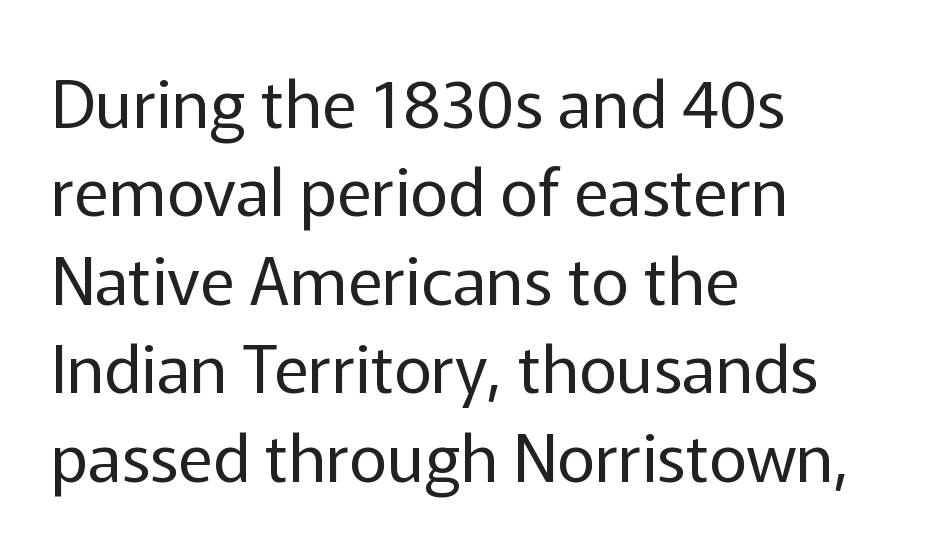
The image shows 66 px regular-weight sans-serif type, upright; set left-aligned, normal line spacing (1.34x), normal letter spacing, not underlined; low stroke contrast and a medium x-height.
